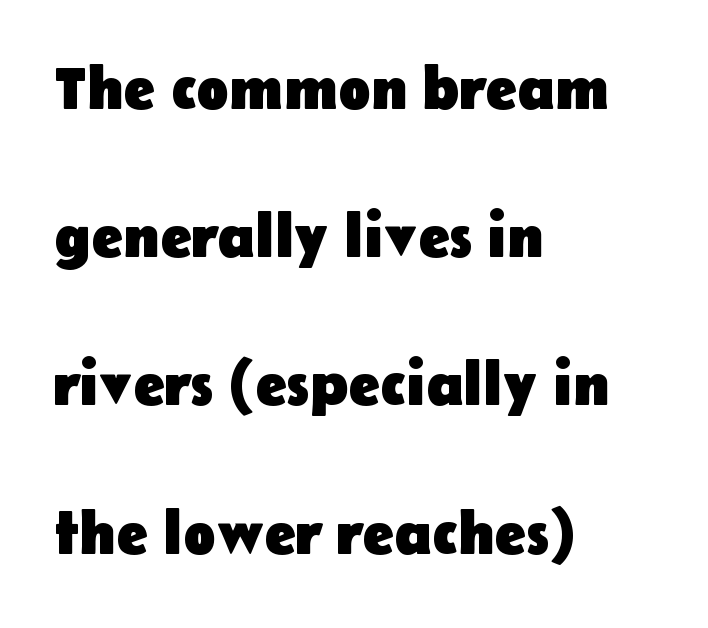
The image shows 60 px heavy sans-serif type, upright; set left-aligned, loose line spacing (2.47x), normal letter spacing, not underlined; low stroke contrast and a medium x-height.
